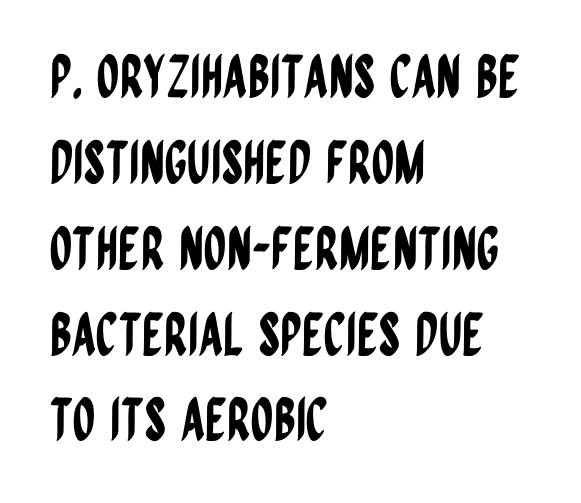
What kind of face is this? One without serifs — a sans. Default kerning and tracking; the words read as compact shapes. Characters remain perfectly vertical along every line. Horizontal bands of white between lines are of average thickness.
